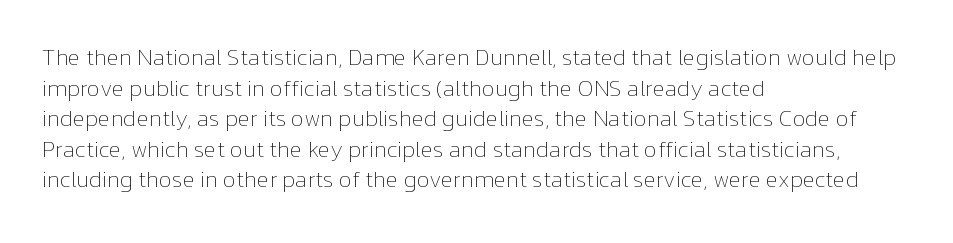
Q: Is the text bold? A: No.
Q: Is the text italic (slanted)? A: No, it is upright.
Q: Is the text underlined? A: No.
Q: How is the paragraph aligned? A: Left-aligned.
Q: Is the spacing between letters normal or unusually wide? A: Normal.
Q: Is the spacing between lines tight, normal or loose? A: Normal.
